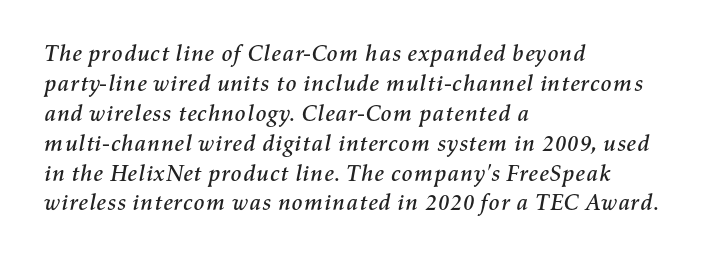
Q: Is the text italic (slanted)? A: Yes, it leans right by about 11 degrees.
Q: Is the text underlined? A: No.
Q: How is the paragraph aligned? A: Left-aligned.
Q: Is the spacing between letters normal or unusually wide? A: Normal.
Q: Is the spacing between lines tight, normal or loose? A: Normal.
